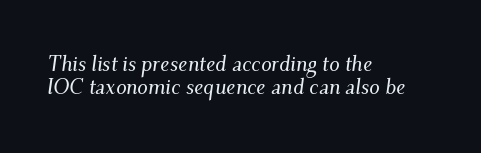
The image shows 21 px text type, italic (leaning right); set left-aligned, tight line spacing (1.1x), normal letter spacing, not underlined.
